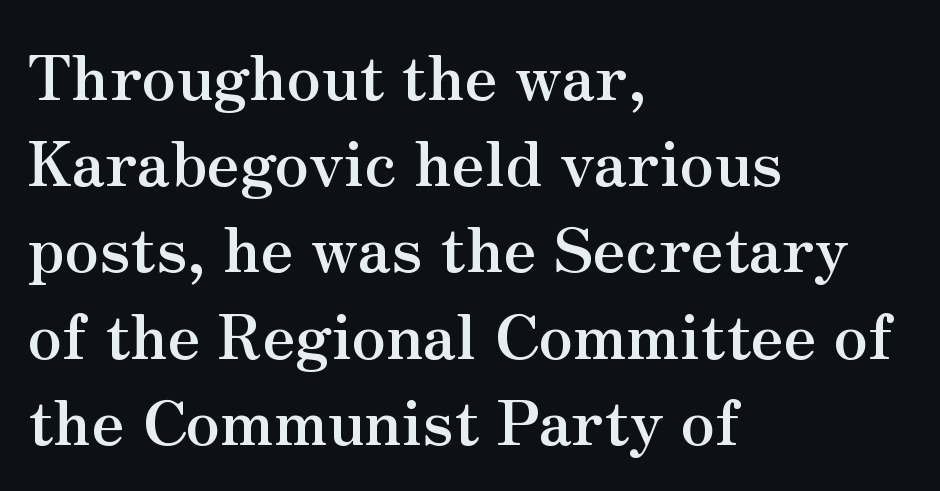
Q: Is the text bold? A: Yes.
Q: Is the text italic (slanted)? A: No, it is upright.
Q: Is the typeface a serif or a sans-serif typeface? A: Serif.
Q: Is the text underlined? A: No.
Q: How is the paragraph aligned? A: Left-aligned.
Q: Is the spacing between letters normal or unusually wide? A: Normal.
Q: Is the spacing between lines tight, normal or loose? A: Normal.
Q: Width (condensed, normal, or wide)? A: Normal.
Q: Stroke contrast? A: Medium.
Q: x-height? A: Small.
Q: Monospaced? A: No.
